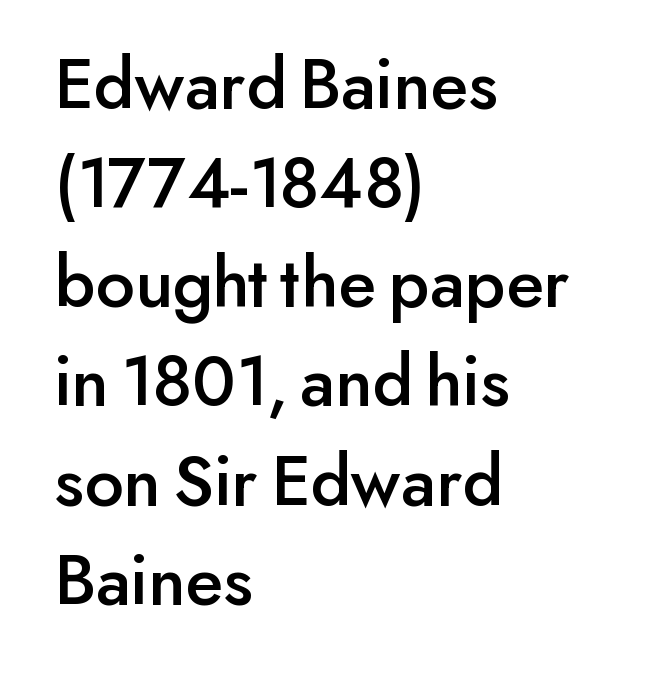
The image shows 74 px sans-serif type, upright; set left-aligned, normal line spacing (1.34x), normal letter spacing, not underlined; low stroke contrast and a small x-height.
